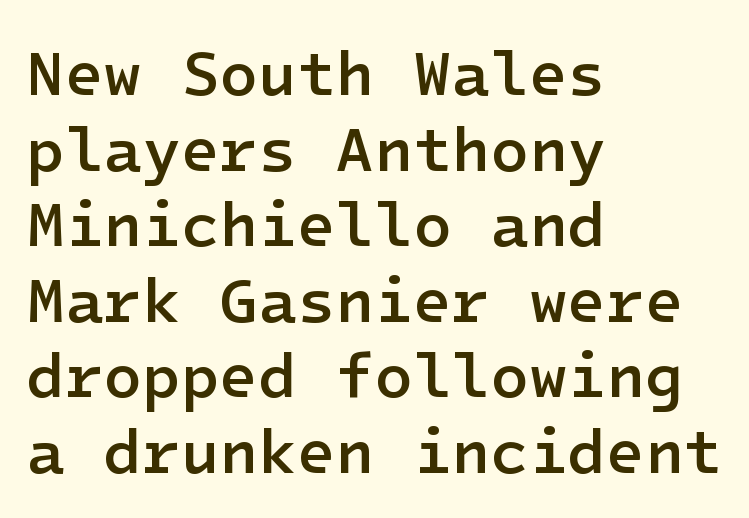
Q: Is the text bold? A: Semi-bold.
Q: Is the text italic (slanted)? A: No, it is upright.
Q: Is the typeface a serif or a sans-serif typeface? A: Sans-serif.
Q: Is the text underlined? A: No.
Q: How is the paragraph aligned? A: Left-aligned.
Q: Is the spacing between letters normal or unusually wide? A: Normal.
Q: Width (condensed, normal, or wide)? A: Normal.
Q: Stroke contrast? A: Low.
Q: x-height? A: Medium.
